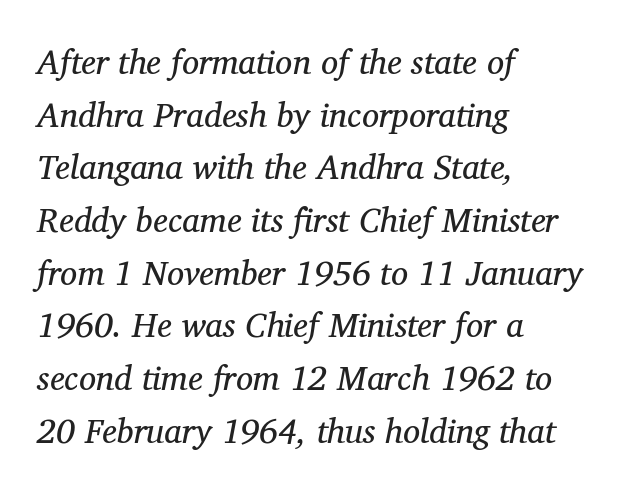
The words here are not underlined. The whole block is typeset with a tilt. Each new line begins a customary step beneath the previous one. The paragraph has a hard left edge and a soft right edge.
